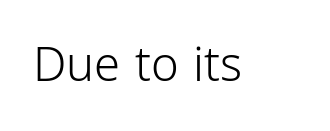
Weight class: somewhere from thin through regular. Italic: no, the glyphs are upright roman. Nobody touched the tracking dial on this one. Are there feet on the stems? There aren't — it's a sans. Letters rest on an invisible, unmarked baseline. You could not count columns in this text — the font is proportionally spaced.
